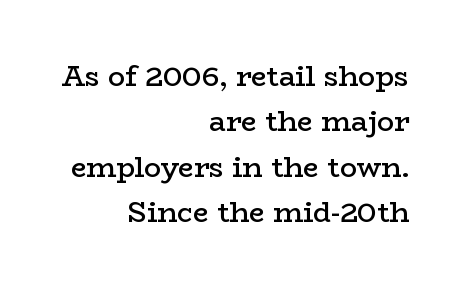
{"serif": "yes", "italic": "no", "bold": "semi", "weight": "semibold", "width": "wide", "stroke_contrast": "low", "x_height": "medium", "monospaced": "no", "underline": "no", "align": "right", "line_spacing": "normal", "line_spacing_ratio": 1.62, "letter_spacing": "normal", "letter_spacing_em": 0.0, "glyph_px": 28}
